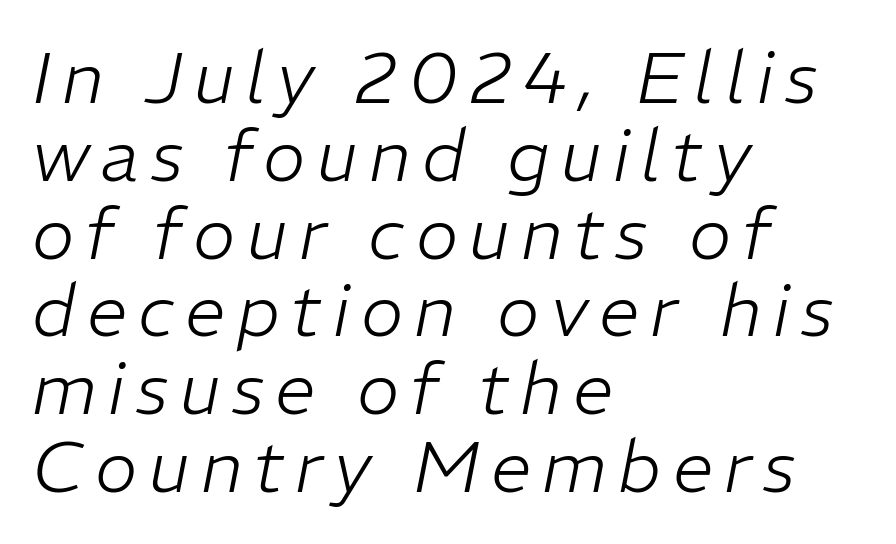
{"italic": "yes", "lean": "right", "slant_degrees": 11, "bold": "no", "weight": "light", "width": "normal", "stroke_contrast": "low", "x_height": "medium", "monospaced": "no", "underline": "no", "align": "left", "line_spacing": "tight", "line_spacing_ratio": 1.08, "glyph_px": 72}
